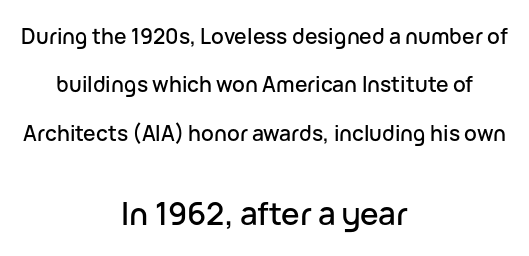
Q: Is the text italic (slanted)? A: No, it is upright.
Q: Is the typeface a serif or a sans-serif typeface? A: Sans-serif.
Q: Is the text underlined? A: No.
Q: How is the paragraph aligned? A: Centered.
Q: Is the spacing between letters normal or unusually wide? A: Normal.
Q: Is the spacing between lines tight, normal or loose? A: Loose.
Q: Which block of text is set in a larger size, the first (top) or the second (bottom)? A: The second (bottom) one.
Q: Width (condensed, normal, or wide)? A: Normal.
Q: Stroke contrast? A: Low.
Q: x-height? A: Medium.
Q: Monospaced? A: No.
